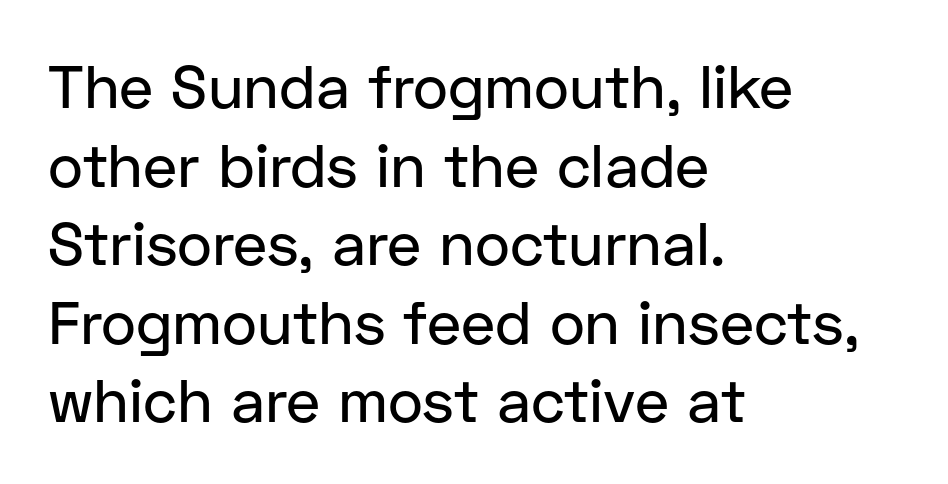
Q: Is the text italic (slanted)? A: No, it is upright.
Q: Is the typeface a serif or a sans-serif typeface? A: Sans-serif.
Q: Is the text underlined? A: No.
Q: How is the paragraph aligned? A: Left-aligned.
Q: Is the spacing between letters normal or unusually wide? A: Normal.
Q: Is the spacing between lines tight, normal or loose? A: Normal.
Q: Width (condensed, normal, or wide)? A: Normal.
Q: Stroke contrast? A: Low.
Q: x-height? A: Medium.
Q: Monospaced? A: No.
